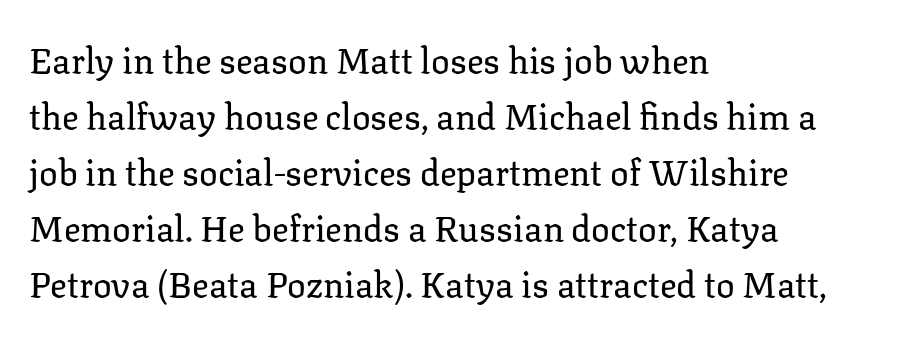
{"serif": "yes", "italic": "no", "bold": "no", "weight": "regular", "width": "normal", "stroke_contrast": "low", "x_height": "medium", "monospaced": "no", "underline": "no", "align": "left", "line_spacing": "normal", "line_spacing_ratio": 1.6, "letter_spacing": "normal", "letter_spacing_em": 0.0, "glyph_px": 35}
